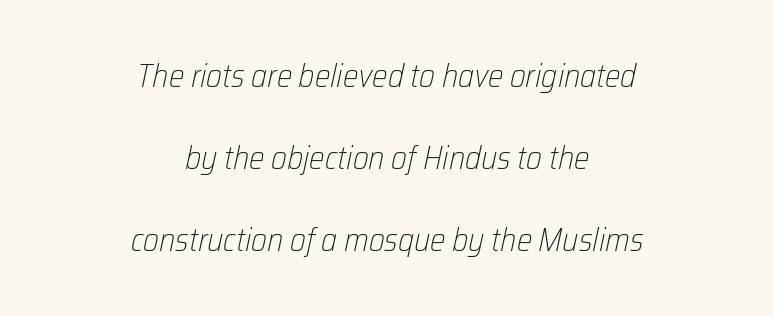
{"italic": "yes", "lean": "right", "slant_degrees": 12, "bold": "no", "weight": "light", "width": "condensed", "stroke_contrast": "low", "x_height": "medium", "monospaced": "no", "underline": "no", "align": "center", "line_spacing": "loose", "line_spacing_ratio": 2.49, "letter_spacing": "normal", "letter_spacing_em": 0.0, "glyph_px": 33}
